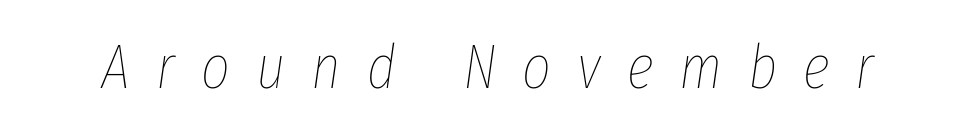
{"italic": "yes", "lean": "right", "slant_degrees": 8, "bold": "no", "weight": "thin", "width": "condensed", "stroke_contrast": "low", "x_height": "medium", "monospaced": "no", "underline": "no", "letter_spacing": "wide", "letter_spacing_em": 0.42, "glyph_px": 62}
